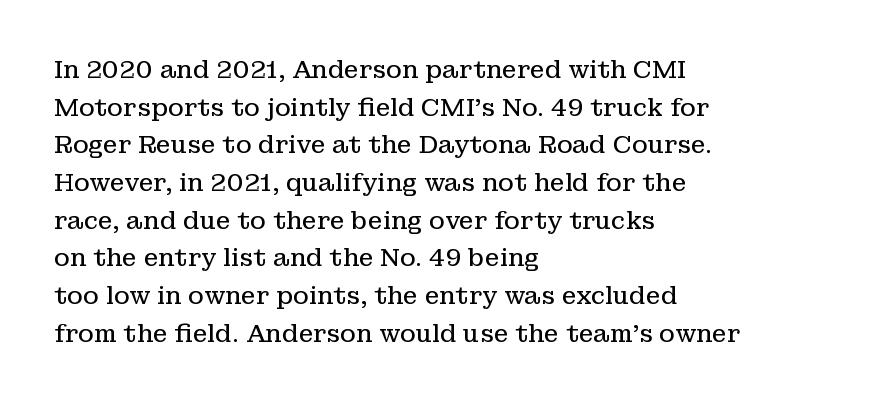
The image shows 24 px text type, upright; set left-aligned, normal line spacing (1.57x), normal letter spacing, not underlined.
